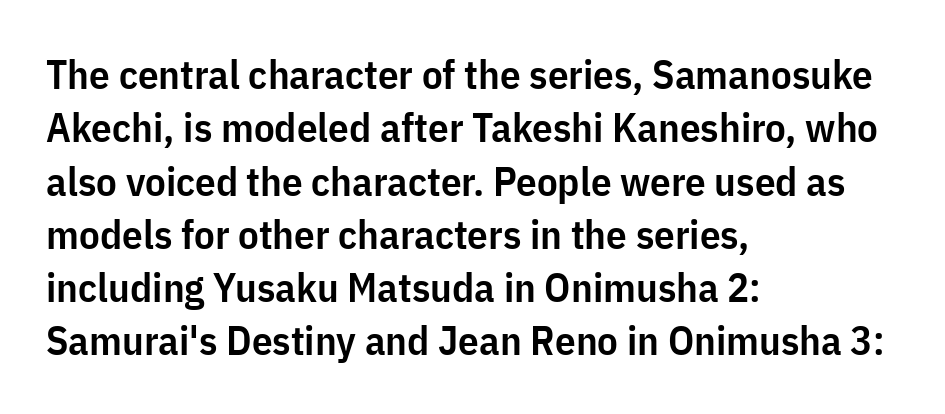
{"serif": "no", "italic": "no", "bold": "semi", "weight": "semibold", "width": "condensed", "stroke_contrast": "low", "x_height": "medium", "monospaced": "no", "underline": "no", "align": "left", "line_spacing": "normal", "line_spacing_ratio": 1.3, "letter_spacing": "normal", "letter_spacing_em": 0.0, "glyph_px": 41}
